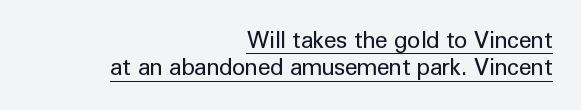
The image shows 23 px text type, upright; set right-aligned, line spacing 1.19x, normal letter spacing, underlined.
